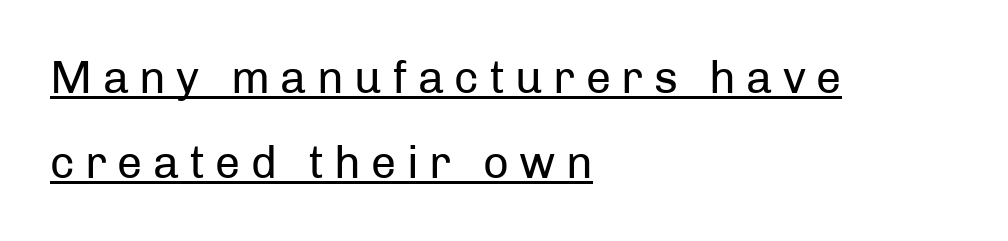
Q: Is the text bold? A: No.
Q: Is the text italic (slanted)? A: No, it is upright.
Q: Is the typeface a serif or a sans-serif typeface? A: Sans-serif.
Q: Is the text underlined? A: Yes.
Q: How is the paragraph aligned? A: Left-aligned.
Q: Is the spacing between letters normal or unusually wide? A: Unusually wide.
Q: Width (condensed, normal, or wide)? A: Normal.
Q: Stroke contrast? A: Low.
Q: x-height? A: Medium.
Q: Monospaced? A: No.
